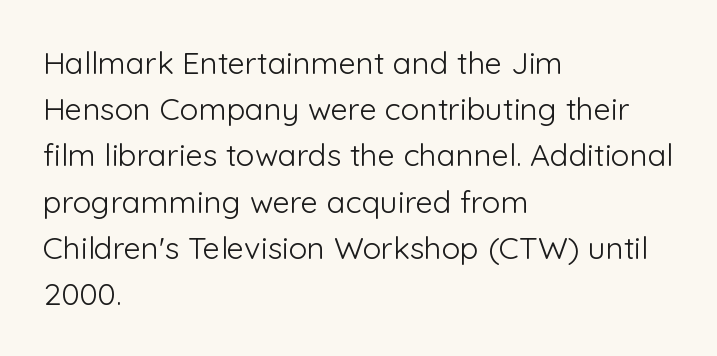
Q: Is the text bold? A: No.
Q: Is the text italic (slanted)? A: No, it is upright.
Q: Is the typeface a serif or a sans-serif typeface? A: Sans-serif.
Q: Is the text underlined? A: No.
Q: How is the paragraph aligned? A: Left-aligned.
Q: Is the spacing between letters normal or unusually wide? A: Normal.
Q: Is the spacing between lines tight, normal or loose? A: Normal.
Q: Width (condensed, normal, or wide)? A: Normal.
Q: Stroke contrast? A: Low.
Q: x-height? A: Medium.
Q: Monospaced? A: No.
